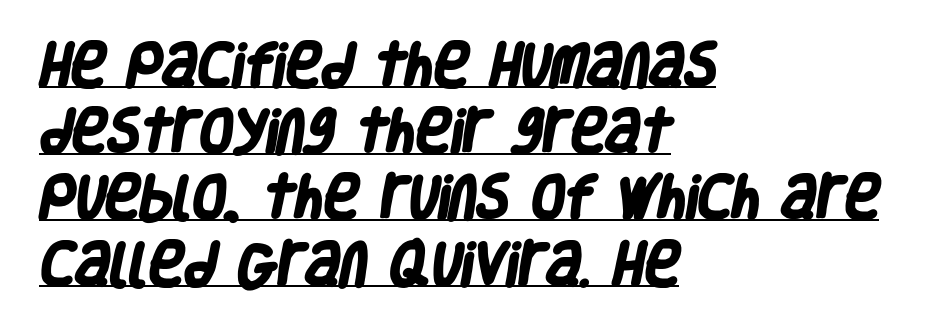
The image shows 48 px heavy, condensed sans-serif type; set left-aligned, normal line spacing (1.38x), normal letter spacing, underlined; low stroke contrast and a large x-height.
